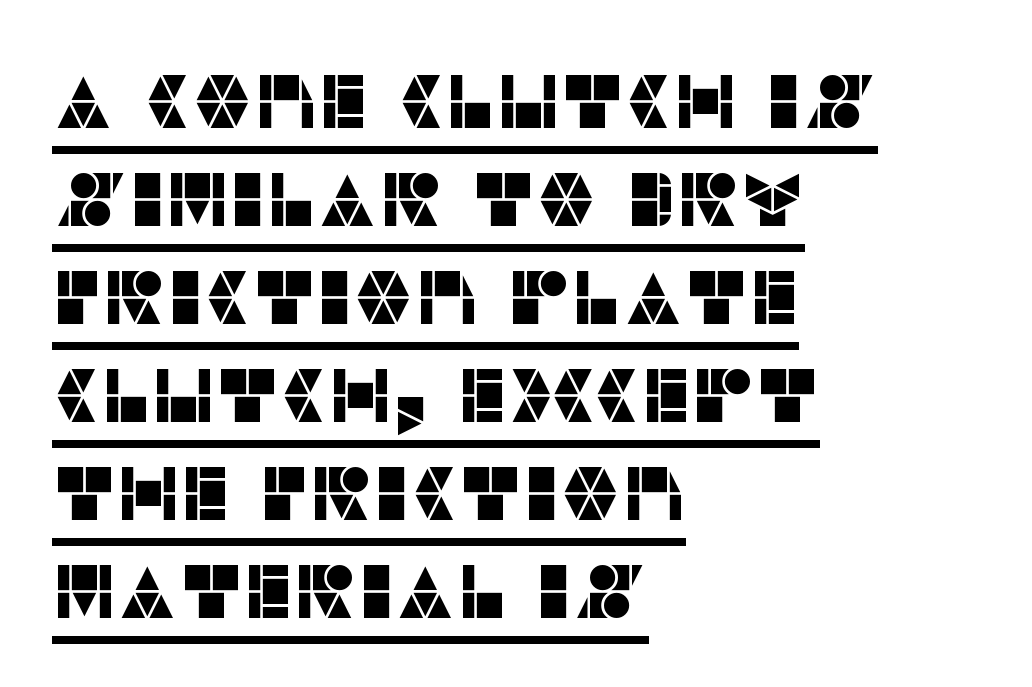
Tall strokes in this sample are plumb rather than angled. Notice how a bar underscores the lettering throughout. The space between consecutive lines is moderate. Stroke terminals: plain, sans-serif. Do the characters align in a grid? No, the font is proportional. How are the letters spaced? Ordinarily, with no added tracking.
